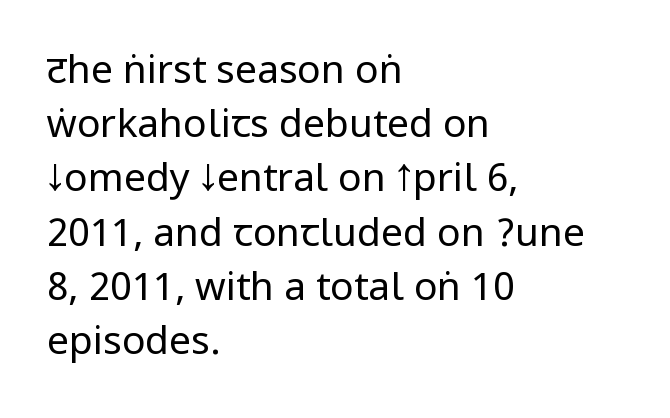
{"serif": "no", "italic": "no", "bold": "no", "weight": "regular", "width": "condensed", "stroke_contrast": "low", "underline": "no", "align": "left", "line_spacing": "normal", "line_spacing_ratio": 1.39, "letter_spacing": "normal", "letter_spacing_em": 0.0, "glyph_px": 39}
